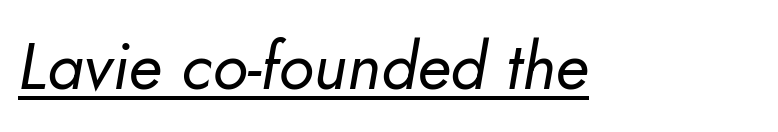
{"italic": "yes", "lean": "right", "slant_degrees": 5, "bold": "no", "weight": "regular", "width": "normal", "stroke_contrast": "low", "x_height": "small", "monospaced": "no", "underline": "yes", "letter_spacing": "normal", "letter_spacing_em": 0.0, "glyph_px": 66}
